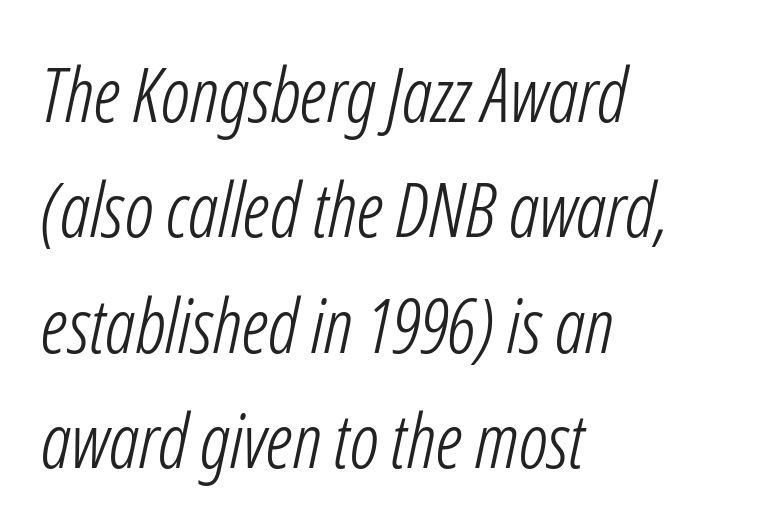
No extra ink here — the face is not bold. Type without underlining. Caption: standard tracking, unaltered. Leftover space on each line is placed entirely after the last word. The rows are spaced the way most documents space them. The letters advance in unequal steps, a hallmark of proportional type.
